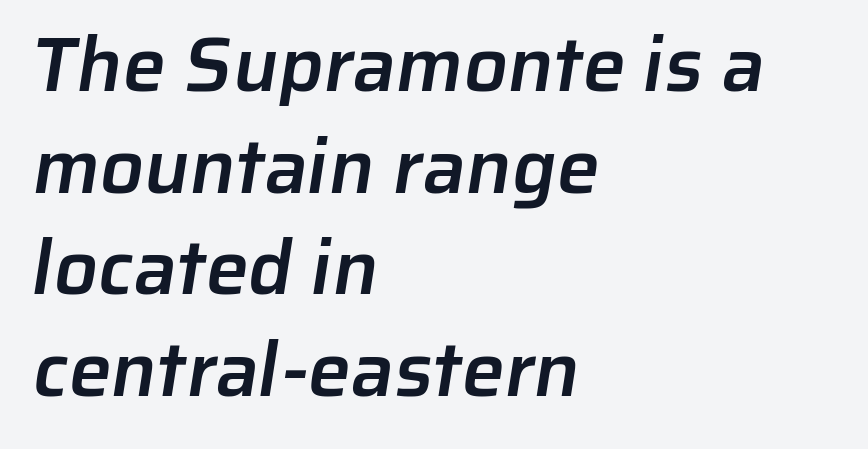
The image shows 77 px semibold sans-serif type; set left-aligned, normal line spacing (1.32x), normal letter spacing, not underlined; low stroke contrast and a medium x-height.
